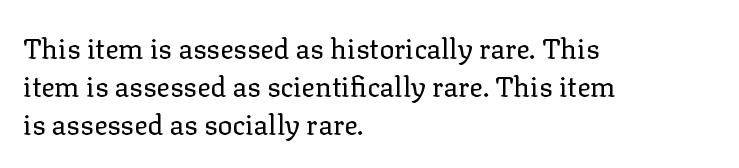
The image shows 28 px regular-weight serif type, upright; set left-aligned, normal line spacing (1.36x), normal letter spacing, not underlined; low stroke contrast and a medium x-height.
